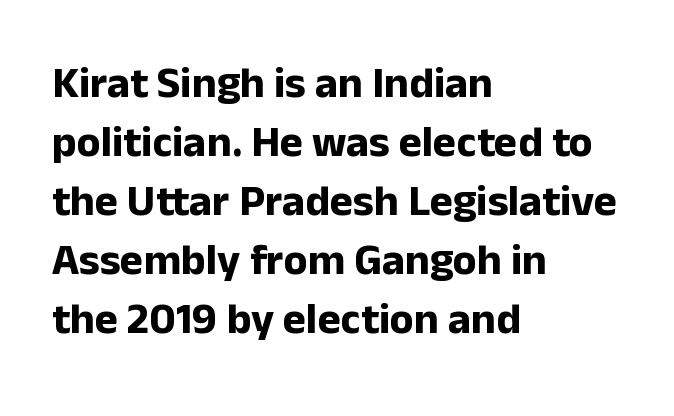
Q: Is the text bold? A: Yes.
Q: Is the text italic (slanted)? A: No, it is upright.
Q: Is the typeface a serif or a sans-serif typeface? A: Sans-serif.
Q: Is the text underlined? A: No.
Q: How is the paragraph aligned? A: Left-aligned.
Q: Is the spacing between letters normal or unusually wide? A: Normal.
Q: Is the spacing between lines tight, normal or loose? A: Normal.
Q: Width (condensed, normal, or wide)? A: Normal.
Q: Stroke contrast? A: Low.
Q: x-height? A: Medium.
Q: Monospaced? A: No.
